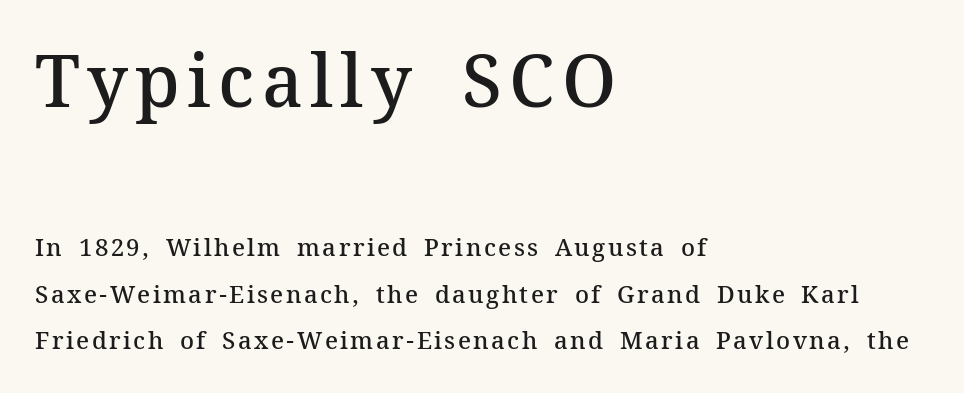
Underline: absent. These words are printed semibold, heavier than regular yet not bold. Every stem runs plumb, perpendicular to the baseline. The lines are quadded left. Here the designer chose a conventional face with non-uniform glyph widths. Compare the two chunks: the upper has the greater cap height.
